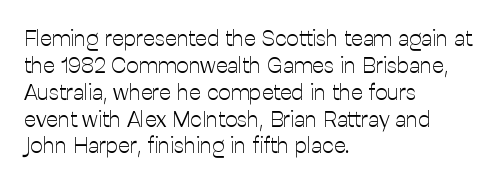
Q: Is the text bold? A: No.
Q: Is the text italic (slanted)? A: No, it is upright.
Q: Is the text underlined? A: No.
Q: How is the paragraph aligned? A: Left-aligned.
Q: Is the spacing between letters normal or unusually wide? A: Normal.
